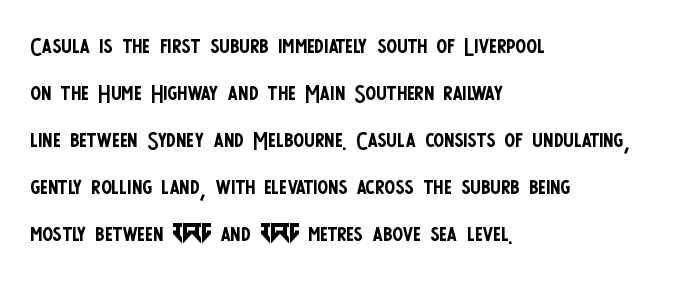
The image shows 32 px regular-weight, condensed sans-serif type, upright; set left-aligned, normal line spacing (1.47x), normal letter spacing, not underlined; low stroke contrast and a large x-height.
